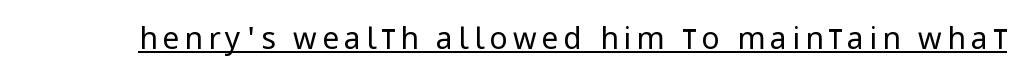
{"serif": "no", "italic": "no", "bold": "no", "weight": "regular", "width": "condensed", "stroke_contrast": "low", "x_height": "large", "monospaced": "no", "underline": "yes", "glyph_px": 30}
